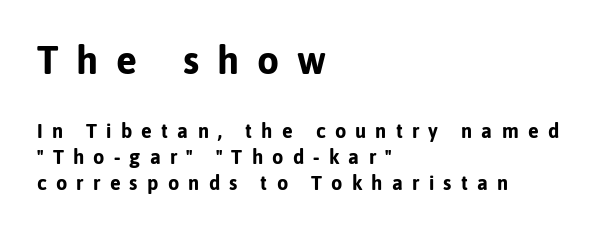
{"serif": "no", "italic": "no", "bold": "yes", "weight": "bold", "width": "normal", "stroke_contrast": "low", "x_height": "medium", "monospaced": "no", "underline": "no", "align": "left", "line_spacing": "normal", "line_spacing_ratio": 1.3, "letter_spacing": "wide", "letter_spacing_em": 0.46, "larger_block": "first", "size_ratio": 1.95, "glyph_px": 39}
